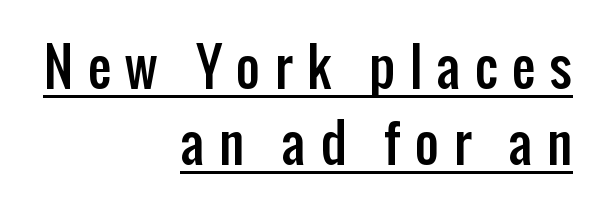
{"serif": "no", "italic": "no", "width": "condensed", "stroke_contrast": "low", "x_height": "medium", "monospaced": "no", "underline": "yes", "align": "right", "line_spacing": "normal", "line_spacing_ratio": 1.46, "letter_spacing": "wide", "letter_spacing_em": 0.28, "glyph_px": 52}
